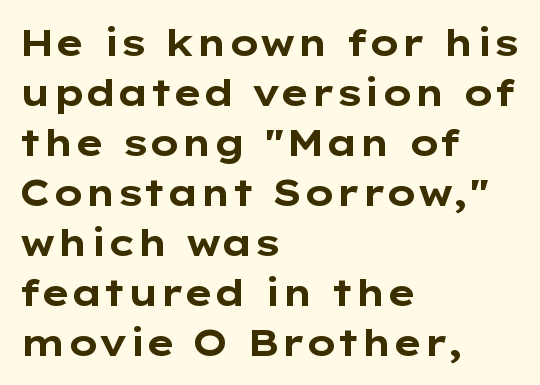
Q: Is the text bold? A: Yes.
Q: Is the text italic (slanted)? A: No, it is upright.
Q: Is the typeface a serif or a sans-serif typeface? A: Sans-serif.
Q: Is the text underlined? A: No.
Q: How is the paragraph aligned? A: Left-aligned.
Q: Is the spacing between letters normal or unusually wide? A: Normal.
Q: Is the spacing between lines tight, normal or loose? A: Normal.
Q: Width (condensed, normal, or wide)? A: Wide.
Q: Stroke contrast? A: Low.
Q: x-height? A: Medium.
Q: Monospaced? A: No.
